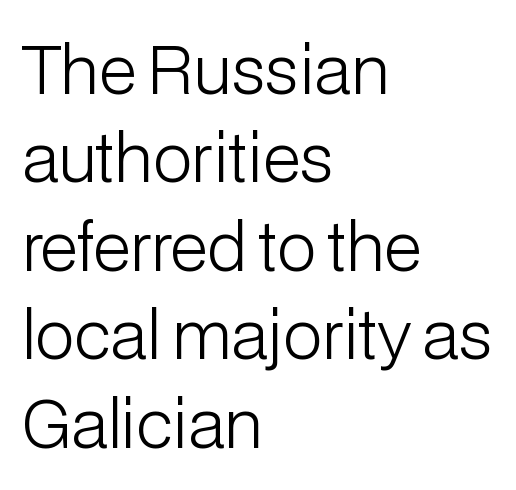
{"serif": "no", "italic": "no", "bold": "no", "weight": "light", "width": "normal", "stroke_contrast": "low", "x_height": "medium", "monospaced": "no", "underline": "no", "align": "left", "line_spacing": "normal", "line_spacing_ratio": 1.36, "letter_spacing": "normal", "letter_spacing_em": 0.0, "glyph_px": 65}
